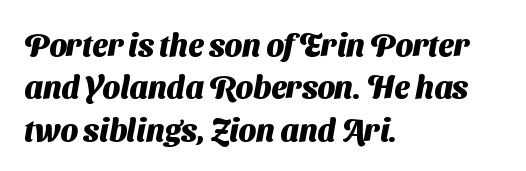
Q: Is the text bold? A: Yes.
Q: Is the typeface a serif or a sans-serif typeface? A: Sans-serif.
Q: Is the text underlined? A: No.
Q: How is the paragraph aligned? A: Left-aligned.
Q: Is the spacing between letters normal or unusually wide? A: Normal.
Q: Is the spacing between lines tight, normal or loose? A: Normal.
Q: Width (condensed, normal, or wide)? A: Normal.
Q: Stroke contrast? A: Medium.
Q: x-height? A: Medium.
Q: Monospaced? A: No.
